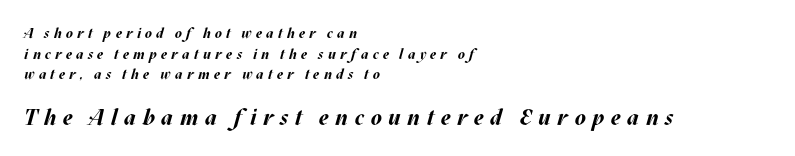
Q: Is the text bold? A: Yes.
Q: Is the text italic (slanted)? A: Yes, it leans right by about 17 degrees.
Q: Is the text underlined? A: No.
Q: How is the paragraph aligned? A: Left-aligned.
Q: Is the spacing between letters normal or unusually wide? A: Unusually wide.
Q: Is the spacing between lines tight, normal or loose? A: Normal.
Q: Which block of text is set in a larger size, the first (top) or the second (bottom)? A: The second (bottom) one.
